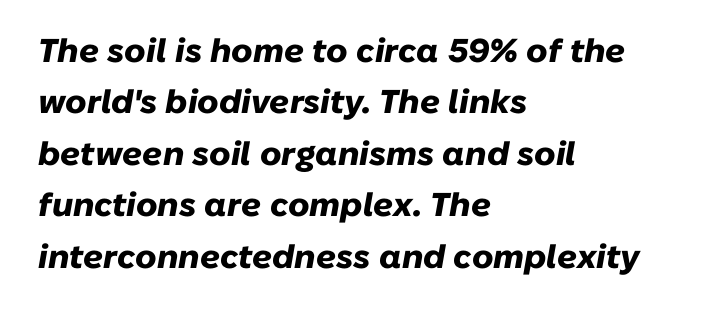
Q: Is the text bold? A: Yes.
Q: Is the text italic (slanted)? A: Yes, it leans right by about 10 degrees.
Q: Is the text underlined? A: No.
Q: How is the paragraph aligned? A: Left-aligned.
Q: Is the spacing between letters normal or unusually wide? A: Normal.
Q: Is the spacing between lines tight, normal or loose? A: Normal.
Q: Width (condensed, normal, or wide)? A: Normal.
Q: Stroke contrast? A: Low.
Q: x-height? A: Medium.
Q: Monospaced? A: No.
